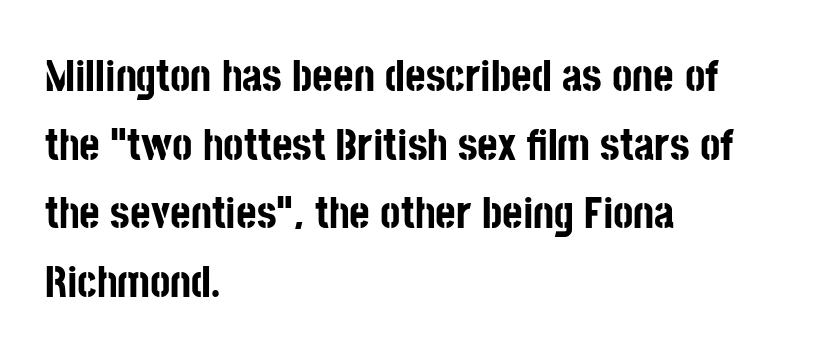
Q: Is the text bold? A: Yes.
Q: Is the text italic (slanted)? A: No, it is upright.
Q: Is the typeface a serif or a sans-serif typeface? A: Sans-serif.
Q: Is the text underlined? A: No.
Q: How is the paragraph aligned? A: Left-aligned.
Q: Is the spacing between letters normal or unusually wide? A: Normal.
Q: Is the spacing between lines tight, normal or loose? A: Normal.
Q: Width (condensed, normal, or wide)? A: Condensed.
Q: Stroke contrast? A: Low.
Q: x-height? A: Large.
Q: Monospaced? A: No.
